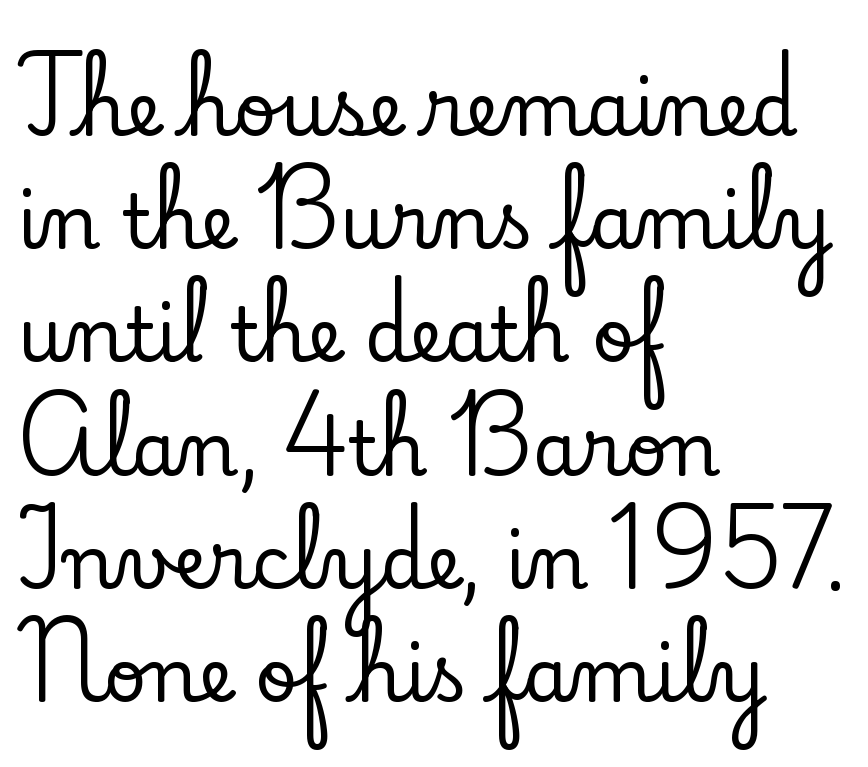
Q: Is the text italic (slanted)? A: No, it is upright.
Q: Is the typeface a serif or a sans-serif typeface? A: Serif.
Q: Is the text underlined? A: No.
Q: How is the paragraph aligned? A: Left-aligned.
Q: Is the spacing between letters normal or unusually wide? A: Normal.
Q: Is the spacing between lines tight, normal or loose? A: Normal.
Q: Width (condensed, normal, or wide)? A: Normal.
Q: Stroke contrast? A: Low.
Q: x-height? A: Small.
Q: Monospaced? A: No.
